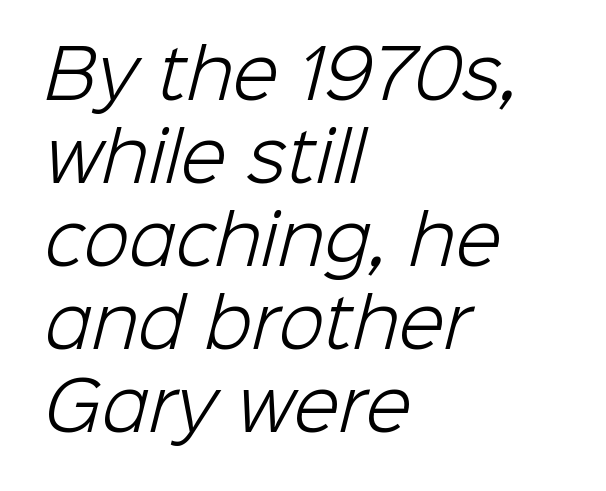
{"serif": "no", "bold": "no", "weight": "light", "width": "normal", "stroke_contrast": "low", "x_height": "medium", "monospaced": "no", "underline": "no", "align": "left", "line_spacing_ratio": 1.24, "letter_spacing": "normal", "letter_spacing_em": 0.0, "glyph_px": 67}
